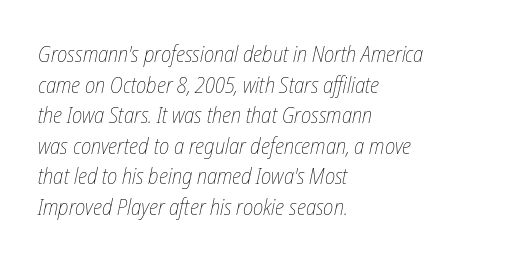
Q: Is the text bold? A: No.
Q: Is the text italic (slanted)? A: Yes, it leans right by about 12 degrees.
Q: Is the text underlined? A: No.
Q: How is the paragraph aligned? A: Left-aligned.
Q: Is the spacing between letters normal or unusually wide? A: Normal.
Q: Is the spacing between lines tight, normal or loose? A: Normal.
